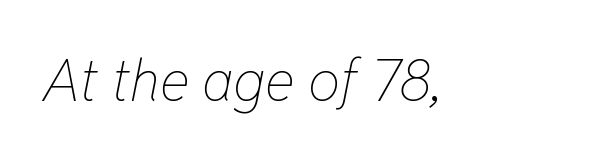
{"italic": "yes", "lean": "right", "slant_degrees": 11, "bold": "no", "weight": "thin", "width": "condensed", "stroke_contrast": "low", "x_height": "medium", "monospaced": "no", "underline": "no", "letter_spacing": "normal", "letter_spacing_em": 0.0, "glyph_px": 57}
